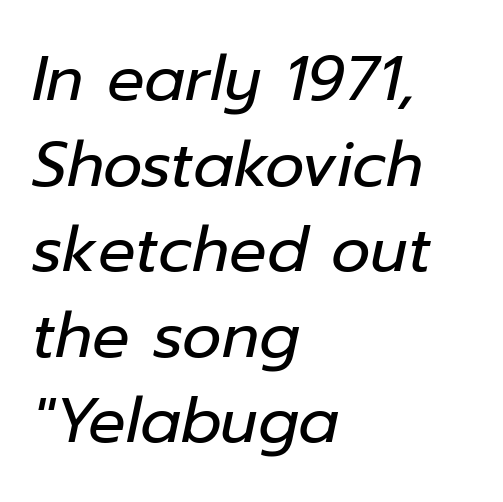
{"italic": "yes", "lean": "right", "slant_degrees": 12, "bold": "no", "weight": "regular", "width": "normal", "stroke_contrast": "low", "x_height": "medium", "monospaced": "no", "underline": "no", "align": "left", "line_spacing": "normal", "line_spacing_ratio": 1.38, "letter_spacing": "normal", "letter_spacing_em": 0.0, "glyph_px": 62}
